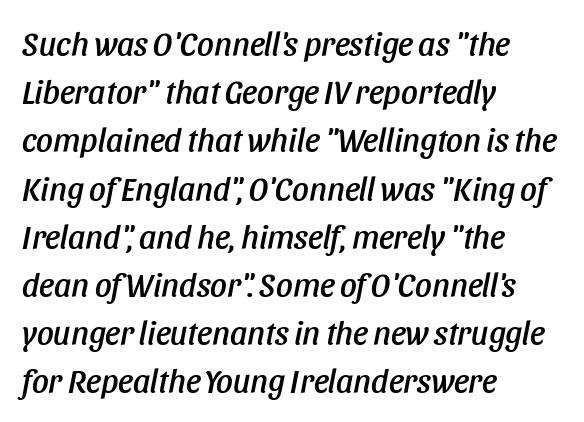
Looks like regular typesetting: each glyph gets only the width it needs. The font's italic variant was chosen for this text. Underline: absent. What's the leading like? Ordinary, nothing unusual. In terms of letterspacing, this is plain default setting. Line starts are locked; line ends wander.
